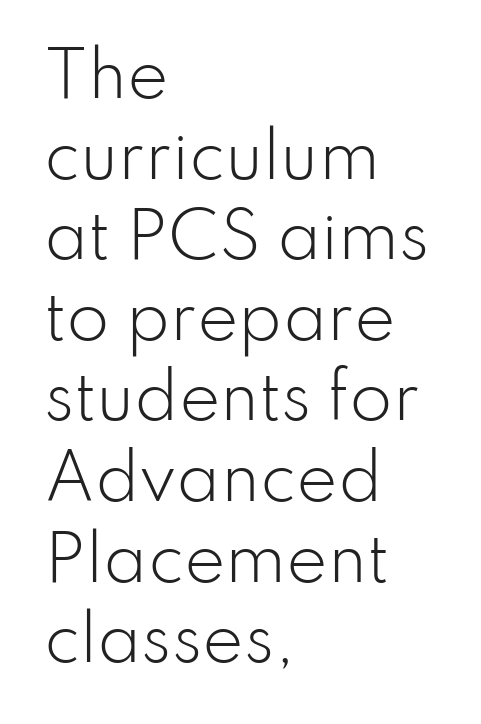
Q: Is the text bold? A: No.
Q: Is the text italic (slanted)? A: No, it is upright.
Q: Is the typeface a serif or a sans-serif typeface? A: Sans-serif.
Q: Is the text underlined? A: No.
Q: How is the paragraph aligned? A: Left-aligned.
Q: Is the spacing between letters normal or unusually wide? A: Normal.
Q: Is the spacing between lines tight, normal or loose? A: Normal.
Q: Width (condensed, normal, or wide)? A: Normal.
Q: Stroke contrast? A: Low.
Q: x-height? A: Small.
Q: Monospaced? A: No.
